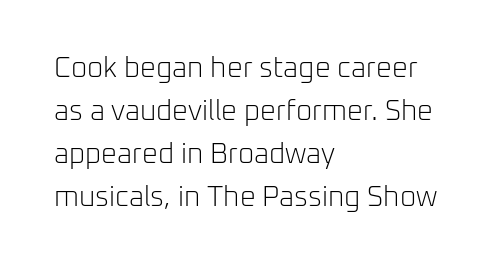
Designer's note — italics off, roman on. Is the letter spacing exaggerated? No — it looks like the ordinary default. The paragraph shown leans on its left margin. Underlining? Definitely not there. Proportional: the letters do not fall into vertical columns. In terms of letterform style, serifs are entirely absent.
